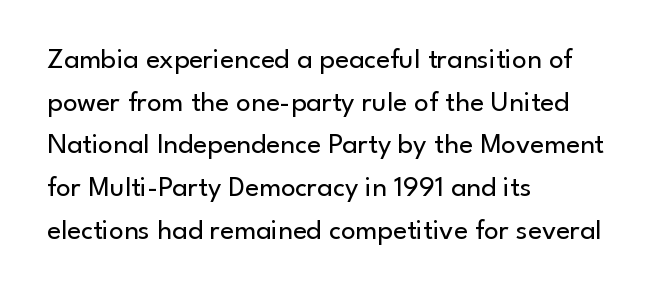
{"serif": "no", "italic": "no", "bold": "no", "weight": "regular", "width": "normal", "stroke_contrast": "low", "x_height": "small", "monospaced": "no", "underline": "no", "align": "left", "line_spacing": "normal", "line_spacing_ratio": 1.47, "letter_spacing": "normal", "letter_spacing_em": 0.0, "glyph_px": 29}
